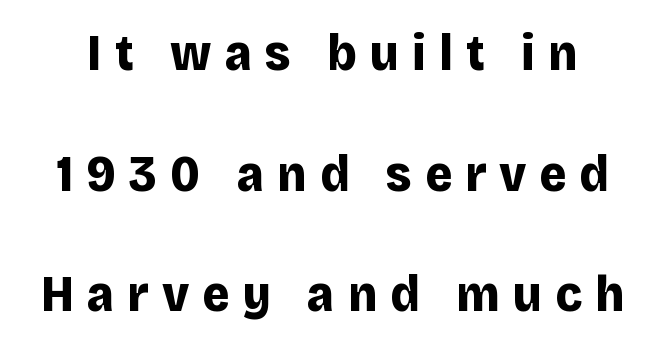
Italic: no, the glyphs are upright roman. Each letter keeps its own natural width here, so spacing adapts to shape. The designer dialed line spacing up above the default. The passage shown is typeset with a sans-serif family. The type is letterspaced generously, with wide tracking.
